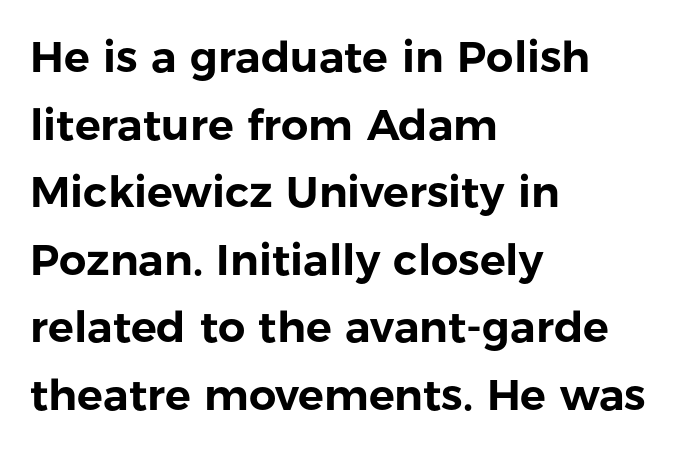
Q: Is the text italic (slanted)? A: No, it is upright.
Q: Is the typeface a serif or a sans-serif typeface? A: Sans-serif.
Q: Is the text underlined? A: No.
Q: How is the paragraph aligned? A: Left-aligned.
Q: Is the spacing between letters normal or unusually wide? A: Normal.
Q: Is the spacing between lines tight, normal or loose? A: Normal.
Q: Width (condensed, normal, or wide)? A: Normal.
Q: Stroke contrast? A: Low.
Q: x-height? A: Medium.
Q: Monospaced? A: No.
